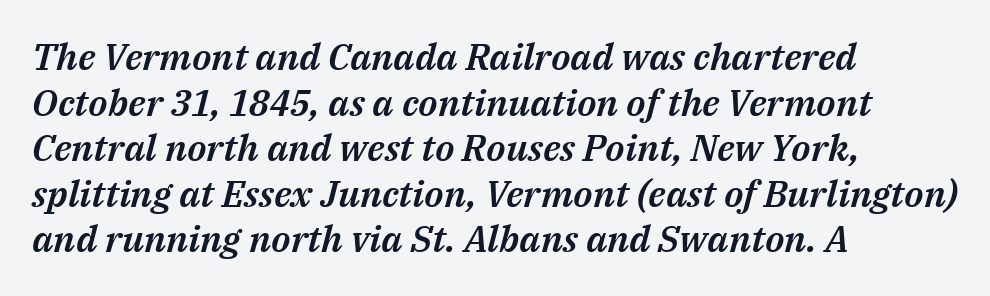
{"italic": "yes", "lean": "right", "slant_degrees": 14, "width": "normal", "stroke_contrast": "medium", "x_height": "medium", "monospaced": "no", "underline": "no", "align": "left", "line_spacing_ratio": 1.23, "letter_spacing": "normal", "letter_spacing_em": 0.0, "glyph_px": 37}
